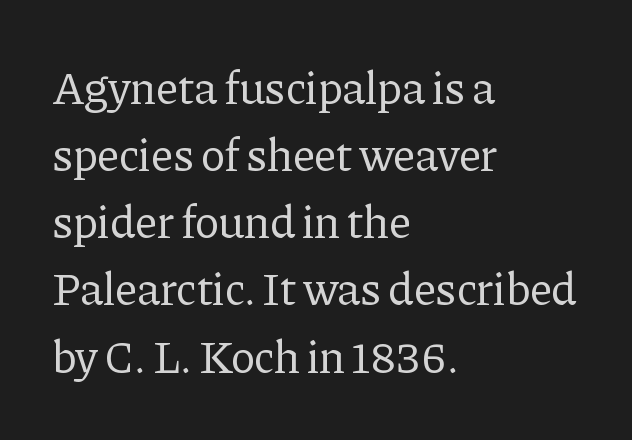
Summary of vertical rhythm: regular, with standard interline spacing. These lines are set flush left with a ragged right edge. You could not count columns in this text — the font is proportionally spaced. On a weight scale, this lands at 450 or below. Honestly, there is no underline to notice here at all. Nobody touched the tracking dial on this one.
